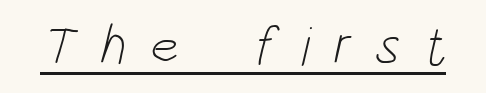
{"serif": "no", "bold": "no", "weight": "light", "width": "condensed", "stroke_contrast": "low", "x_height": "large", "monospaced": "no", "underline": "yes", "letter_spacing": "wide", "letter_spacing_em": 0.44, "glyph_px": 55}
